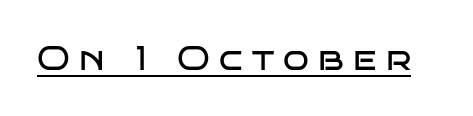
Q: Is the text bold? A: No.
Q: Is the text italic (slanted)? A: No, it is upright.
Q: Is the typeface a serif or a sans-serif typeface? A: Sans-serif.
Q: Is the text underlined? A: Yes.
Q: Is the spacing between letters normal or unusually wide? A: Unusually wide.
Q: Width (condensed, normal, or wide)? A: Wide.
Q: Stroke contrast? A: Low.
Q: x-height? A: Large.
Q: Monospaced? A: No.
